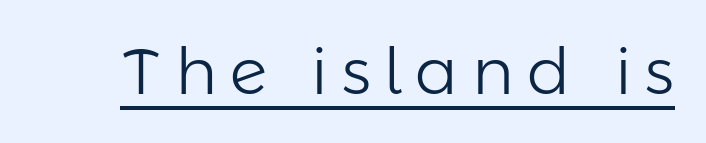
Q: Is the text bold? A: No.
Q: Is the text italic (slanted)? A: No, it is upright.
Q: Is the typeface a serif or a sans-serif typeface? A: Sans-serif.
Q: Is the text underlined? A: Yes.
Q: Is the spacing between letters normal or unusually wide? A: Unusually wide.
Q: Width (condensed, normal, or wide)? A: Normal.
Q: Stroke contrast? A: Low.
Q: x-height? A: Medium.
Q: Monospaced? A: No.
